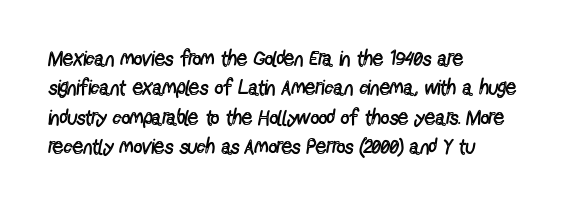
The image shows 21 px text type; set left-aligned, normal line spacing (1.4x), normal letter spacing, not underlined.
